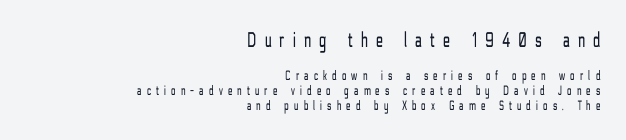
The image shows 22 px text type, upright; set right-aligned, tight line spacing (1.06x), unusually wide letter spacing (+0.38 em), not underlined; the first (top) block is 1.57x larger.
